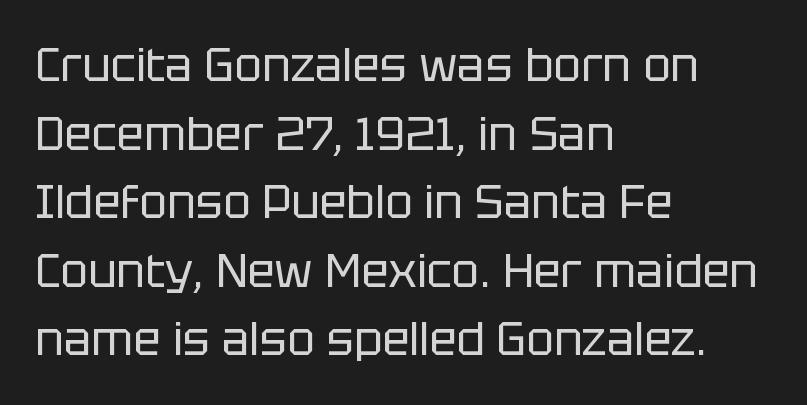
{"serif": "no", "italic": "no", "bold": "no", "weight": "regular", "width": "normal", "stroke_contrast": "low", "x_height": "large", "monospaced": "no", "underline": "no", "align": "left", "line_spacing": "normal", "line_spacing_ratio": 1.49, "letter_spacing": "normal", "letter_spacing_em": 0.0, "glyph_px": 46}
